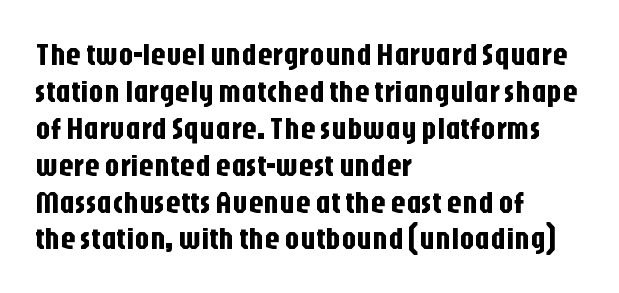
Q: Is the text italic (slanted)? A: No, it is upright.
Q: Is the typeface a serif or a sans-serif typeface? A: Sans-serif.
Q: Is the text underlined? A: No.
Q: How is the paragraph aligned? A: Left-aligned.
Q: Is the spacing between letters normal or unusually wide? A: Normal.
Q: Width (condensed, normal, or wide)? A: Condensed.
Q: Stroke contrast? A: Low.
Q: x-height? A: Large.
Q: Monospaced? A: No.
